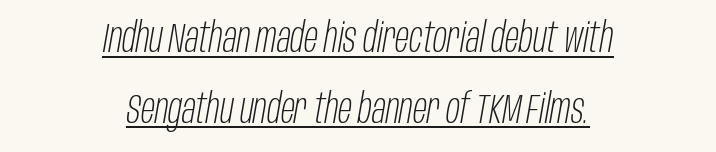
The image shows 41 px light, condensed type, italic (leaning right); set centered, line spacing 1.72x, normal letter spacing, underlined; low stroke contrast and a large x-height.
